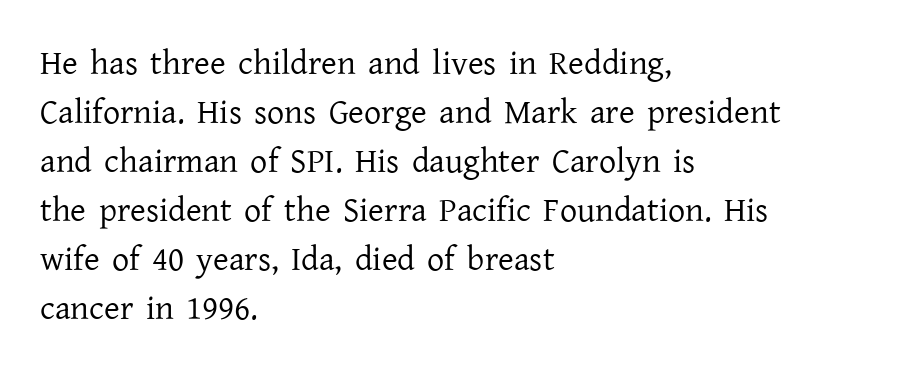
Q: Is the text bold? A: No.
Q: Is the text italic (slanted)? A: No, it is upright.
Q: Is the typeface a serif or a sans-serif typeface? A: Serif.
Q: Is the text underlined? A: No.
Q: How is the paragraph aligned? A: Left-aligned.
Q: Is the spacing between letters normal or unusually wide? A: Normal.
Q: Is the spacing between lines tight, normal or loose? A: Normal.
Q: Width (condensed, normal, or wide)? A: Normal.
Q: Stroke contrast? A: Low.
Q: x-height? A: Medium.
Q: Monospaced? A: No.
